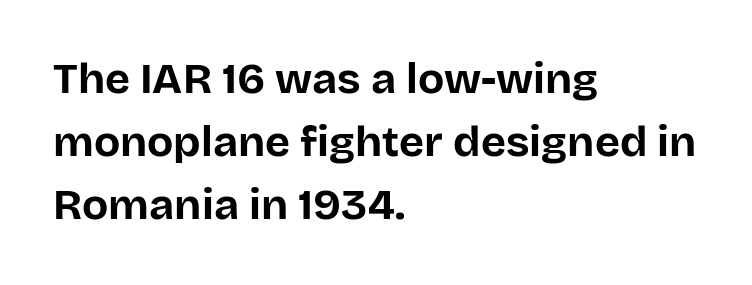
The image shows 43 px bold sans-serif type, upright; set left-aligned, normal line spacing (1.47x), normal letter spacing, not underlined; low stroke contrast and a large x-height.
